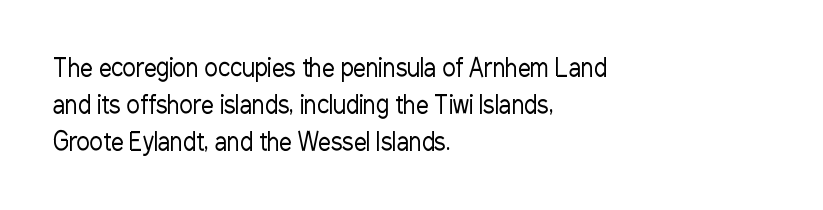
Q: Is the text bold? A: No.
Q: Is the text italic (slanted)? A: No, it is upright.
Q: Is the text underlined? A: No.
Q: How is the paragraph aligned? A: Left-aligned.
Q: Is the spacing between letters normal or unusually wide? A: Normal.
Q: Is the spacing between lines tight, normal or loose? A: Normal.
